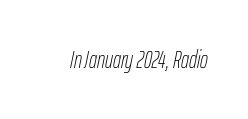
The image shows 24 px text type, italic (leaning right); set normal letter spacing, not underlined.
